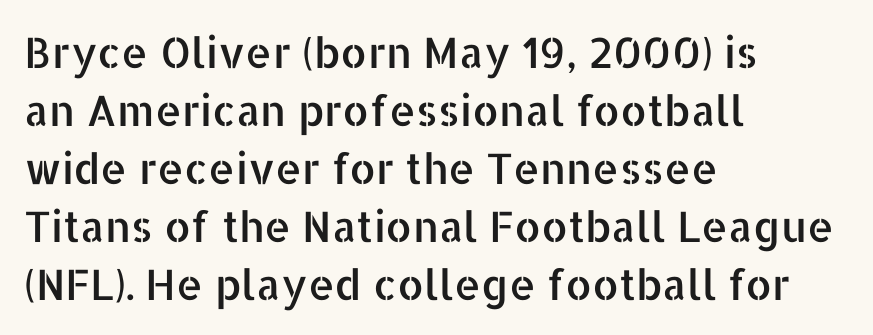
This is roman type, the default non-slanted kind. Casual observation: everything's shoved over to the left. Rule under the text: the space is simply empty. The rows are spaced the way most documents space them. Regarding serifs, this sample does without them. Is this a fixed-width face? No — the glyphs have proportional, varying widths.
